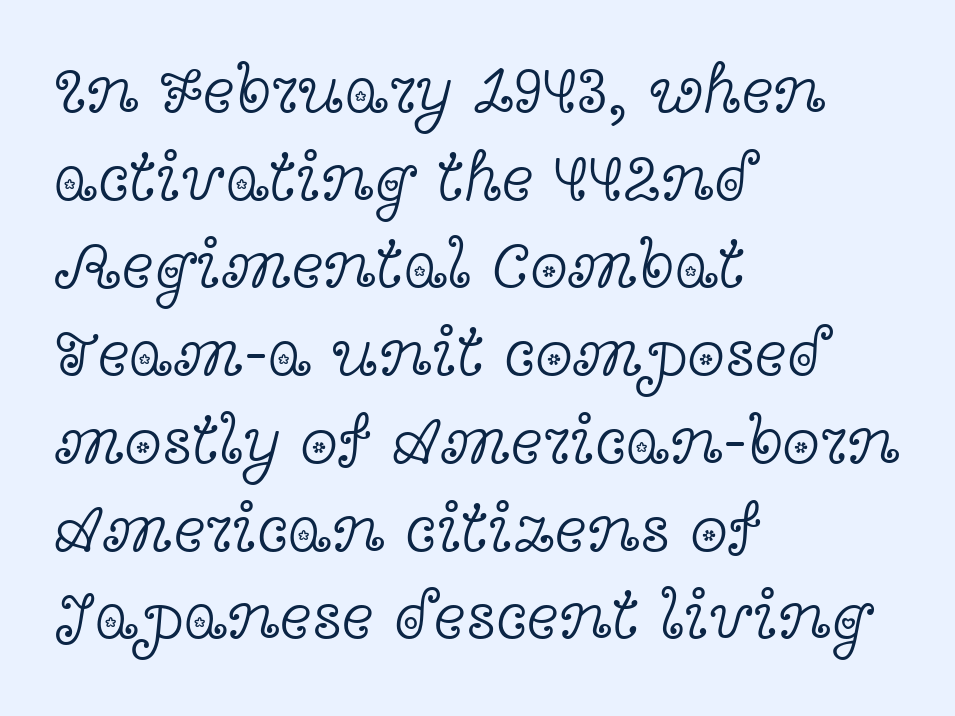
The image shows 68 px light, wide serif type; set left-aligned, normal line spacing (1.29x), normal letter spacing, not underlined; a medium x-height.
